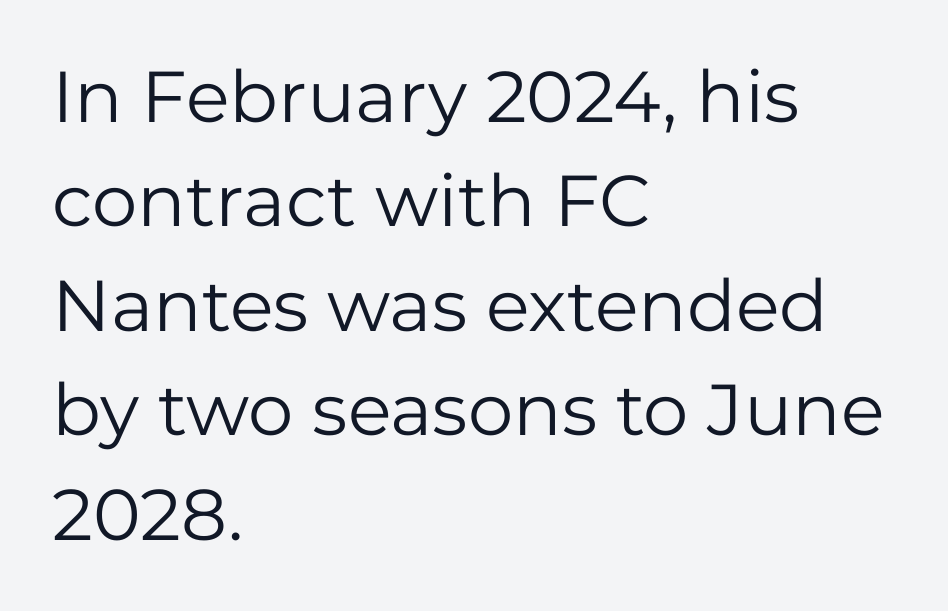
The image shows 72 px regular-weight sans-serif type, upright; set left-aligned, normal line spacing (1.45x), normal letter spacing, not underlined; low stroke contrast and a medium x-height.
